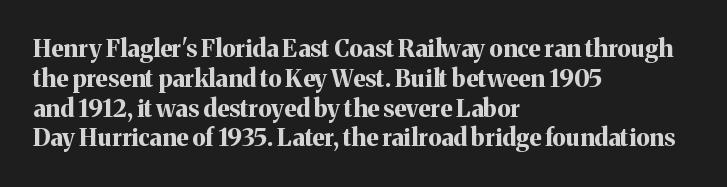
{"italic": "no", "bold": "yes", "underline": "no", "align": "left", "line_spacing_ratio": 1.24, "letter_spacing": "normal", "letter_spacing_em": 0.0, "glyph_px": 24}
